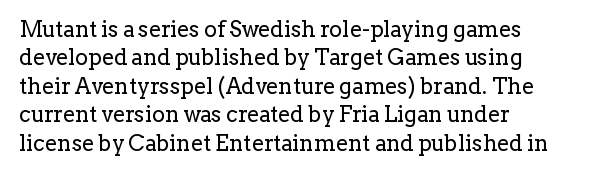
{"italic": "no", "bold": "no", "underline": "no", "align": "left", "line_spacing": "normal", "line_spacing_ratio": 1.29, "letter_spacing": "normal", "letter_spacing_em": 0.0, "glyph_px": 22}
